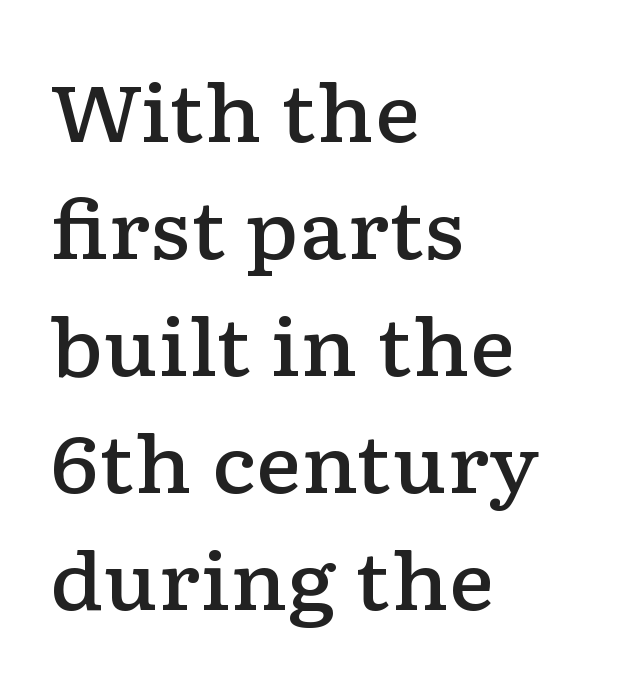
Q: Is the text bold? A: Semi-bold.
Q: Is the text italic (slanted)? A: No, it is upright.
Q: Is the typeface a serif or a sans-serif typeface? A: Serif.
Q: Is the text underlined? A: No.
Q: How is the paragraph aligned? A: Left-aligned.
Q: Is the spacing between letters normal or unusually wide? A: Normal.
Q: Is the spacing between lines tight, normal or loose? A: Normal.
Q: Width (condensed, normal, or wide)? A: Wide.
Q: Stroke contrast? A: Low.
Q: x-height? A: Medium.
Q: Monospaced? A: No.
